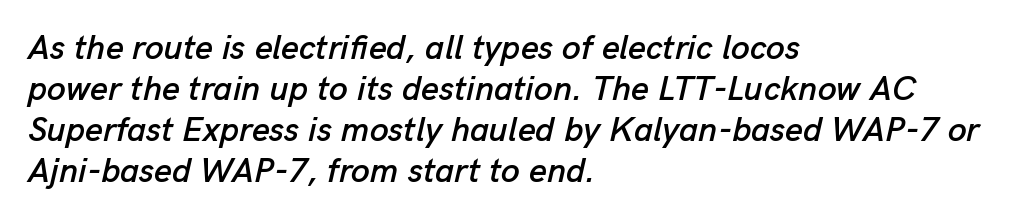
The image shows 34 px text type, italic (leaning right); set left-aligned, line spacing 1.21x, normal letter spacing, not underlined; low stroke contrast and a medium x-height.
